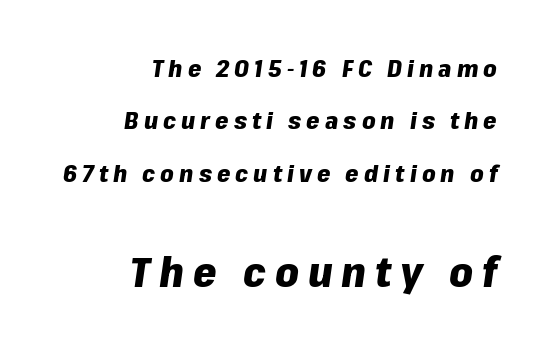
Spacing verdict: proportional, widths tailored to each character. When letters slant like this, we call the style italic. The gap between lines stays unmarked. Is the block centered? No — it sits flush against the right margin.
